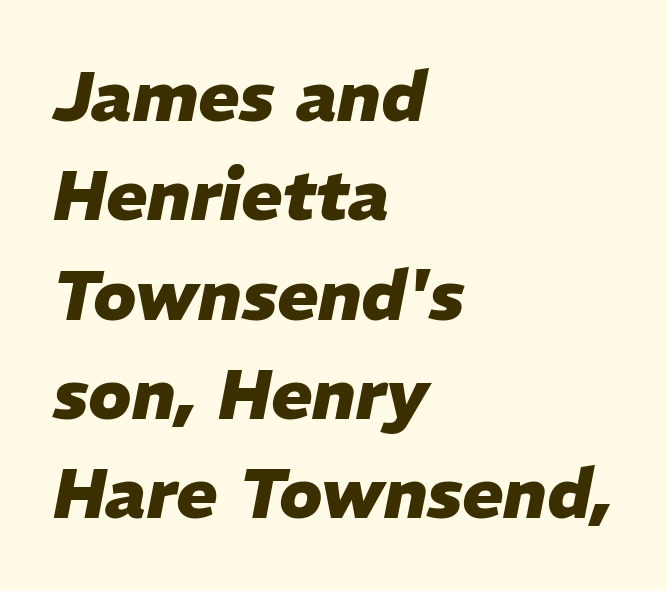
{"italic": "yes", "lean": "right", "slant_degrees": 11, "bold": "yes", "weight": "heavy", "width": "normal", "stroke_contrast": "low", "x_height": "medium", "monospaced": "no", "underline": "no", "align": "left", "line_spacing": "normal", "line_spacing_ratio": 1.44, "letter_spacing": "normal", "letter_spacing_em": 0.0, "glyph_px": 69}
